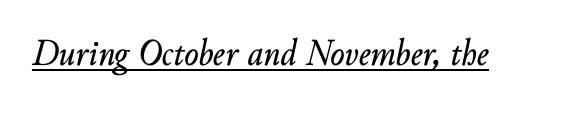
Style check: oblique. Here the designer chose a conventional face with non-uniform glyph widths. The letters sit at their default tracking, neither squeezed nor spread. Honestly, the underline is the first thing you notice here.
